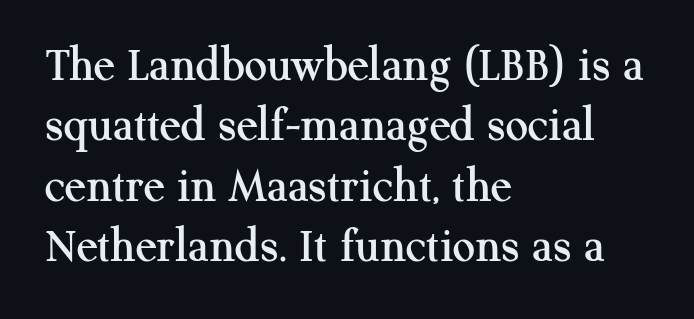
{"serif": "yes", "italic": "no", "width": "normal", "stroke_contrast": "medium", "x_height": "medium", "monospaced": "no", "underline": "no", "align": "left", "line_spacing_ratio": 1.21, "letter_spacing": "normal", "letter_spacing_em": 0.0, "glyph_px": 50}
